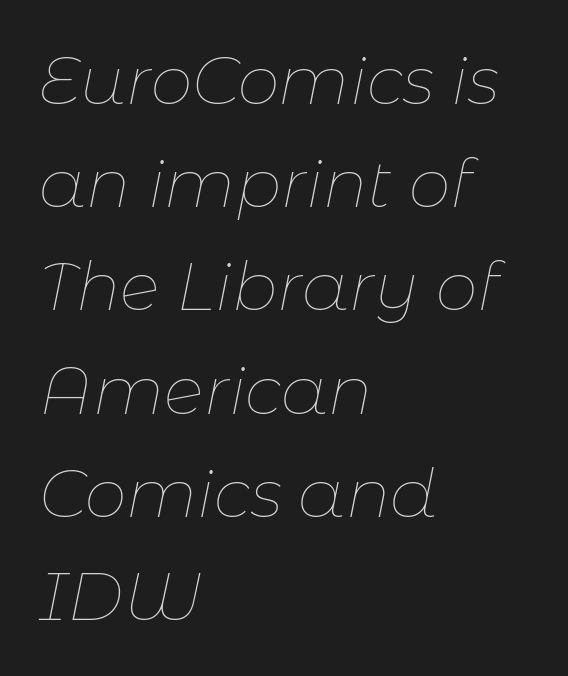
The tracking reads as untouched default to a designer's eye. Rule under the text: the space is simply empty. Is this a heavy cut? Hardly; it is regular or lighter. Reading down the column, the eye jumps a familiar distance to each next line. Horizontal alignment here is leftward, the default for most running prose.
